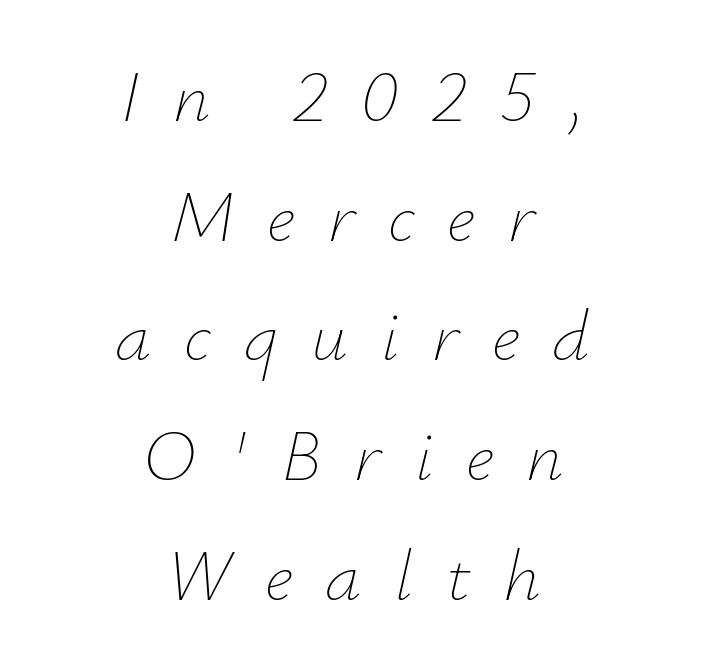
The image shows 73 px thin type, italic (leaning right); set centered, normal line spacing (1.64x), unusually wide letter spacing (+0.45 em), not underlined; low stroke contrast and a small x-height.
